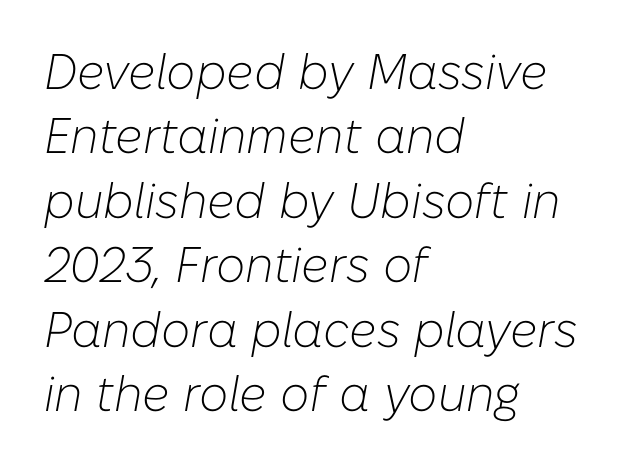
Casual observation: everything's shoved over to the left. The face used here is proportionally spaced, like ordinary book or web type. Looking at the ascenders, they clearly lean. The foot of each line stays bare and open.
